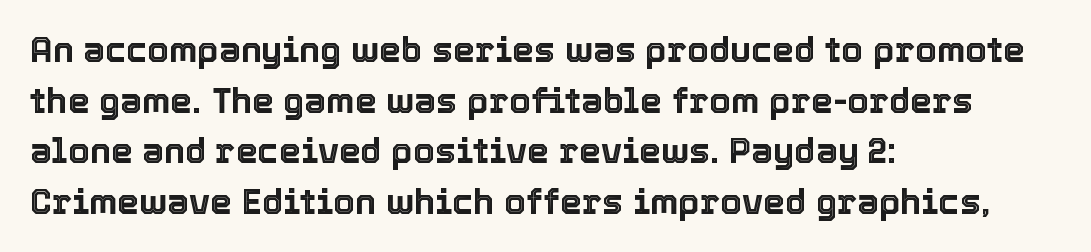
The image shows 35 px text type, upright; set left-aligned, normal line spacing (1.45x), normal letter spacing, not underlined; a medium x-height.
